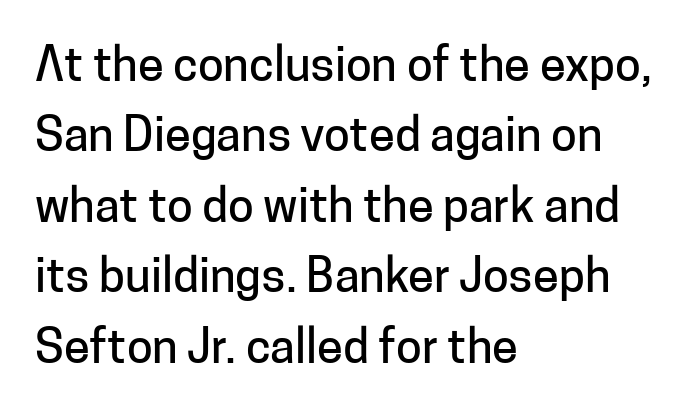
{"serif": "no", "italic": "no", "width": "normal", "stroke_contrast": "low", "x_height": "medium", "monospaced": "no", "underline": "no", "align": "left", "line_spacing": "normal", "line_spacing_ratio": 1.5, "letter_spacing": "normal", "letter_spacing_em": 0.0, "glyph_px": 47}
